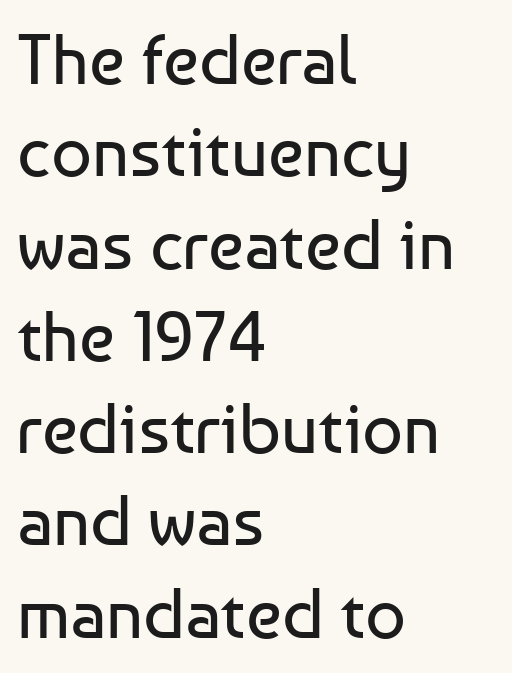
Letterform terminals end flat and unadorned throughout the passage. Tracking value appears to be zero — textbook default spacing. The designer left line spacing at the default. This sample has the flowing, uneven cadence of proportional lettering. The cut favours lightness, reaching ordinary text weight at its darkest.
